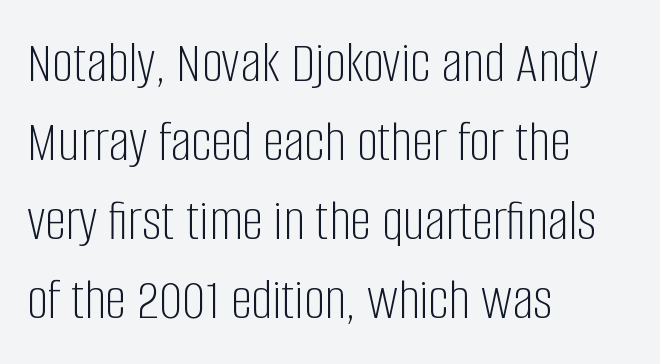
The image shows 59 px light, condensed sans-serif type, upright; set left-aligned, normal line spacing (1.34x), normal letter spacing, not underlined; low stroke contrast and a large x-height.
